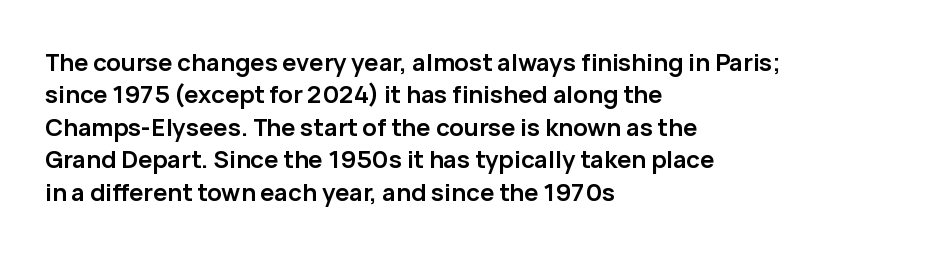
The image shows 24 px bold type, upright; set left-aligned, normal line spacing (1.35x), normal letter spacing, not underlined.
